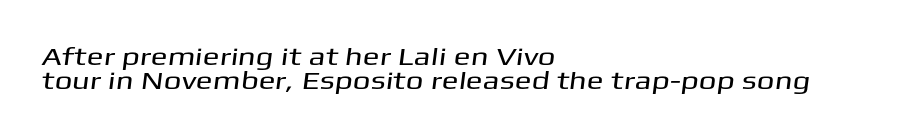
{"underline": "no", "align": "left", "line_spacing": "tight", "line_spacing_ratio": 0.97, "letter_spacing": "normal", "letter_spacing_em": 0.0, "glyph_px": 25}
